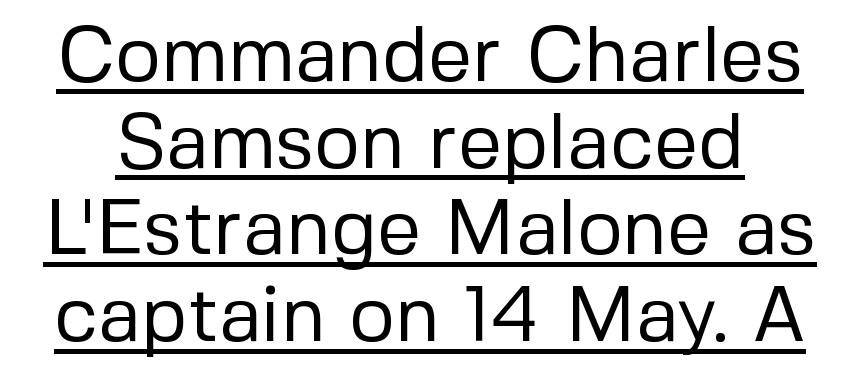
The image shows 78 px regular-weight sans-serif type, upright; set tight line spacing (1.11x), normal letter spacing, underlined; low stroke contrast and a medium x-height.
